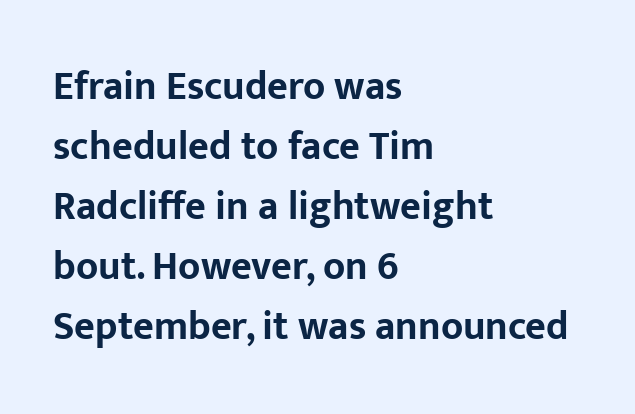
Q: Is the text bold? A: Yes.
Q: Is the text italic (slanted)? A: No, it is upright.
Q: Is the typeface a serif or a sans-serif typeface? A: Sans-serif.
Q: Is the text underlined? A: No.
Q: How is the paragraph aligned? A: Left-aligned.
Q: Is the spacing between letters normal or unusually wide? A: Normal.
Q: Is the spacing between lines tight, normal or loose? A: Normal.
Q: Width (condensed, normal, or wide)? A: Normal.
Q: Stroke contrast? A: Low.
Q: x-height? A: Medium.
Q: Monospaced? A: No.
